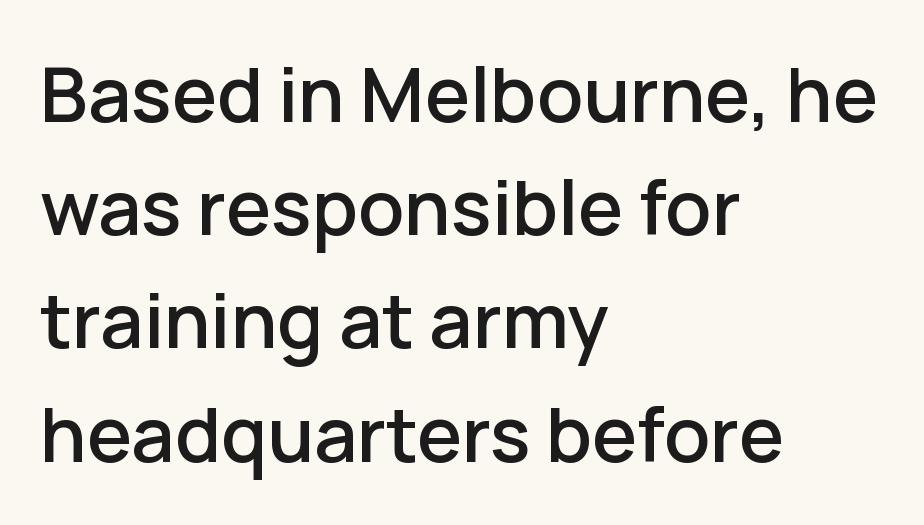
No italicization has been applied; the sample stays upright. This is sans-serif lettering, the kind often seen on screens and signage. Honestly, the letter spacing is just normal — you wouldn't notice it. Is there much room between lines? A standard amount, neither cramped nor airy.
